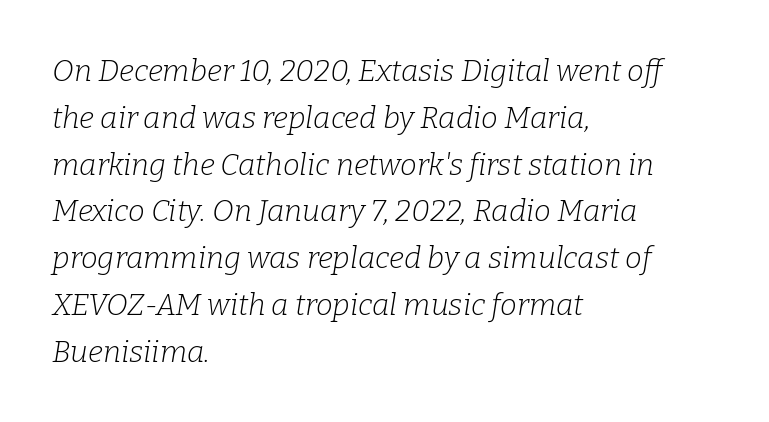
{"serif": "yes", "italic": "yes", "lean": "right", "slant_degrees": 9, "bold": "no", "weight": "light", "width": "normal", "stroke_contrast": "low", "x_height": "medium", "monospaced": "no", "underline": "no", "align": "left", "line_spacing": "normal", "line_spacing_ratio": 1.56, "letter_spacing": "normal", "letter_spacing_em": 0.0, "glyph_px": 30}
